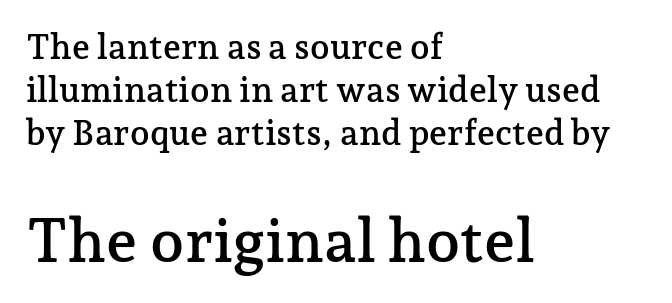
{"serif": "yes", "italic": "no", "width": "normal", "stroke_contrast": "low", "x_height": "medium", "monospaced": "no", "underline": "no", "align": "left", "line_spacing_ratio": 1.23, "letter_spacing": "normal", "letter_spacing_em": 0.0, "larger_block": "second", "size_ratio": 1.74, "glyph_px": 61}
